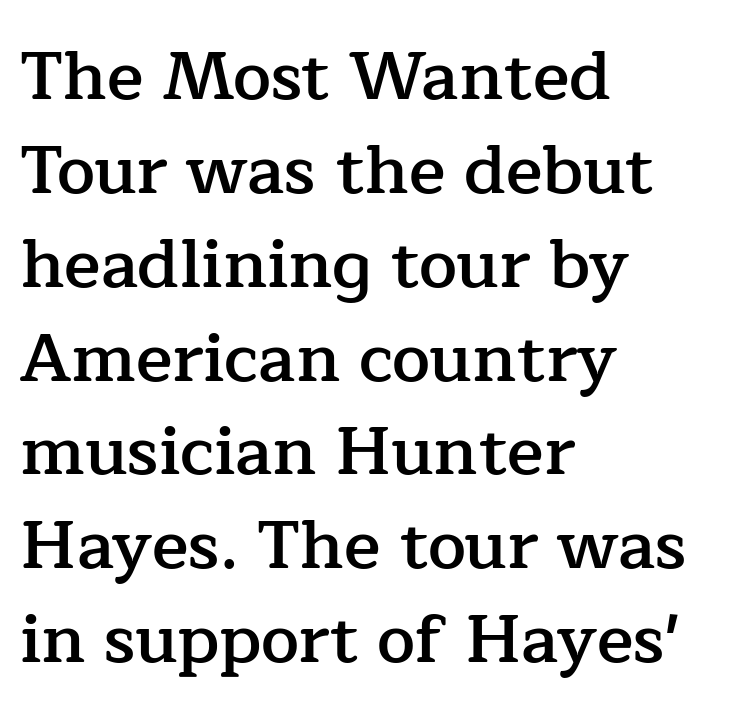
The lines are quadded left. Font category for this specimen: serif. The lettering holds an erect, upright posture throughout. Is the type bold? Partly — it's a semibold, heavier than regular but not fully bold.
